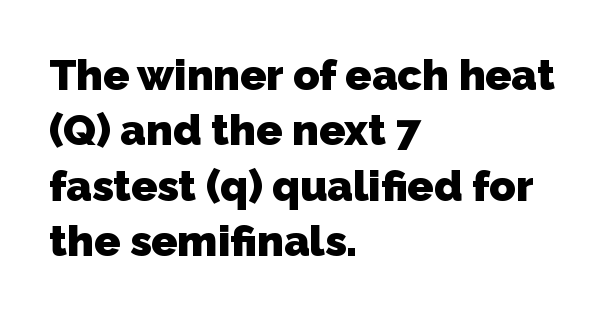
{"serif": "no", "bold": "yes", "weight": "heavy", "width": "normal", "stroke_contrast": "low", "x_height": "medium", "monospaced": "no", "underline": "no", "align": "left", "line_spacing": "normal", "line_spacing_ratio": 1.29, "letter_spacing": "normal", "letter_spacing_em": 0.0, "glyph_px": 43}
